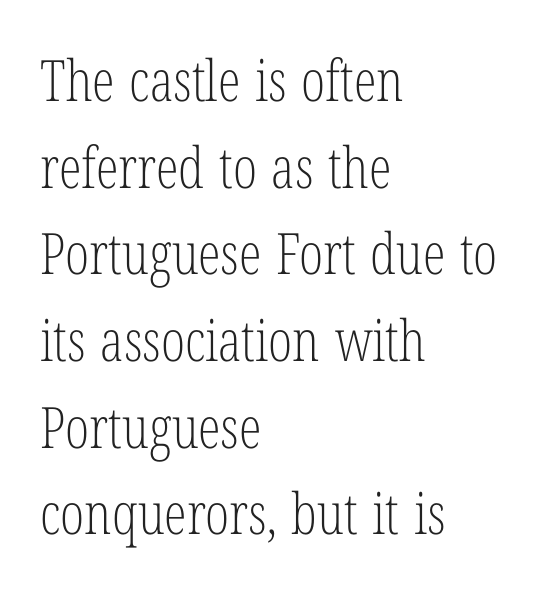
{"serif": "yes", "italic": "no", "bold": "no", "weight": "light", "width": "condensed", "stroke_contrast": "low", "x_height": "medium", "monospaced": "no", "underline": "no", "align": "left", "line_spacing": "normal", "line_spacing_ratio": 1.52, "letter_spacing": "normal", "letter_spacing_em": 0.0, "glyph_px": 57}
